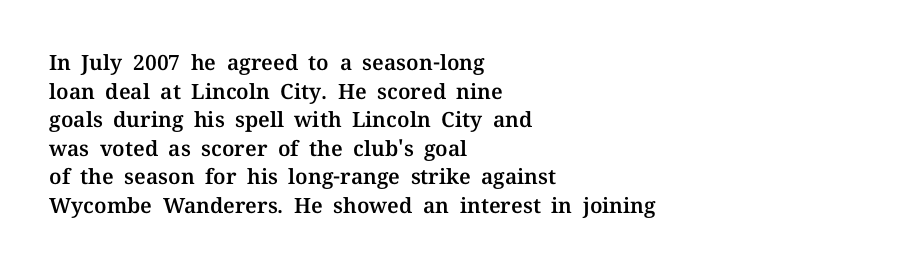
The rendering keeps characters at their native spacing. Does the lettering tilt? It doesn't — this is upright. Descender tails drop into unmarked territory. The lines sit at an ordinary, default distance from one another. One-word summary of the alignment: left.
